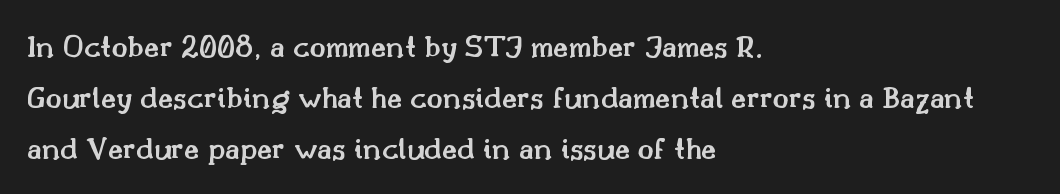
The image shows 33 px semibold serif type, upright; set left-aligned, normal line spacing (1.54x), normal letter spacing, not underlined; medium stroke contrast and a small x-height.
